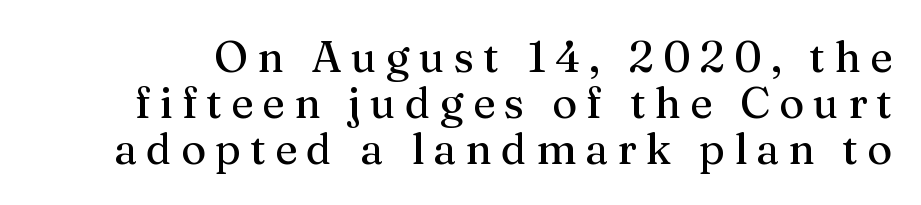
The image shows 43 px serif type, upright; set tight line spacing (1.07x), unusually wide letter spacing (+0.21 em), not underlined; medium stroke contrast and a medium x-height.
